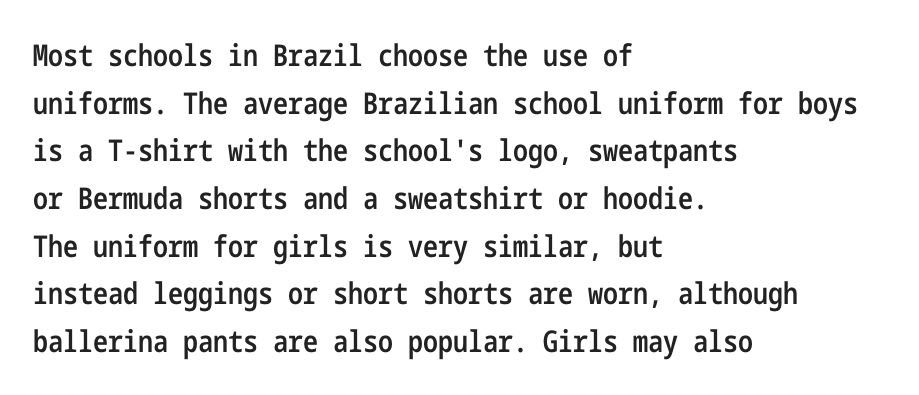
The image shows 30 px semibold, condensed sans-serif type, upright; set left-aligned, normal line spacing (1.59x), normal letter spacing, not underlined; low stroke contrast and a medium x-height.
